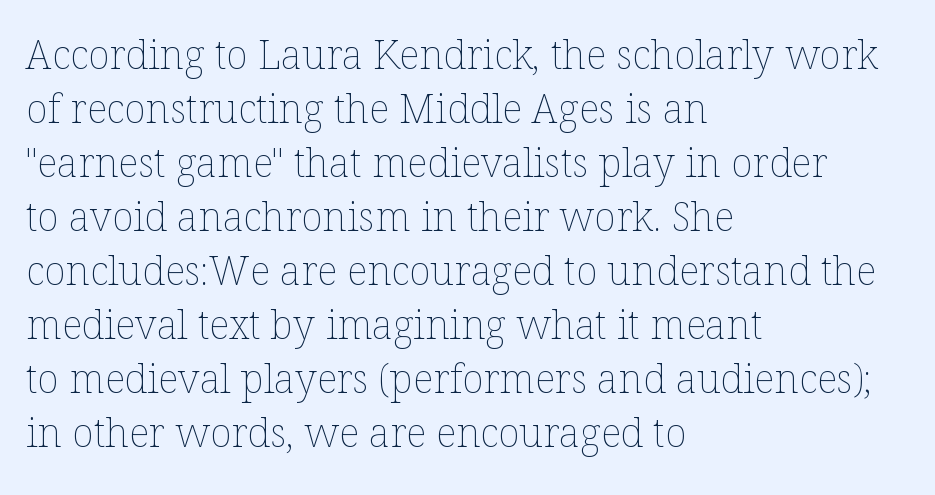
{"italic": "no", "bold": "no", "weight": "thin", "width": "normal", "stroke_contrast": "low", "x_height": "medium", "monospaced": "no", "underline": "no", "align": "left", "line_spacing": "normal", "line_spacing_ratio": 1.35, "letter_spacing": "normal", "letter_spacing_em": 0.0, "glyph_px": 40}
